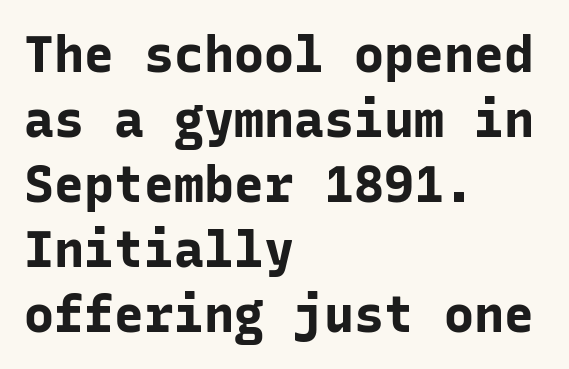
Q: Is the text bold? A: Yes.
Q: Is the text italic (slanted)? A: No, it is upright.
Q: Is the typeface a serif or a sans-serif typeface? A: Sans-serif.
Q: Is the text underlined? A: No.
Q: How is the paragraph aligned? A: Left-aligned.
Q: Is the spacing between letters normal or unusually wide? A: Normal.
Q: Is the spacing between lines tight, normal or loose? A: Normal.
Q: Width (condensed, normal, or wide)? A: Normal.
Q: Stroke contrast? A: Low.
Q: x-height? A: Medium.
Q: Monospaced? A: Yes.
